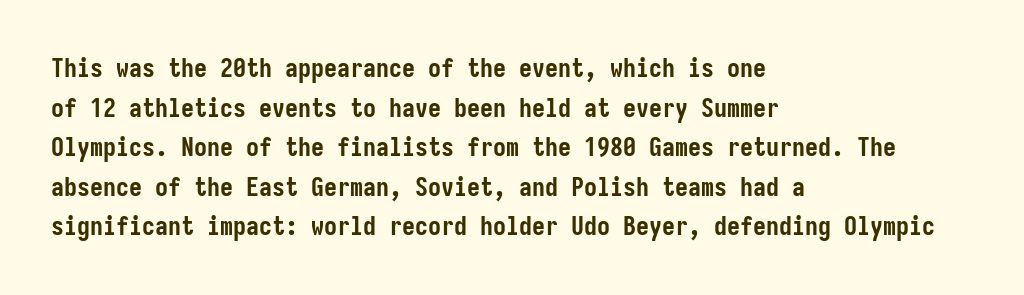
{"italic": "no", "bold": "yes", "underline": "no", "align": "left", "line_spacing": "normal", "line_spacing_ratio": 1.52, "letter_spacing": "normal", "letter_spacing_em": 0.0, "glyph_px": 26}
